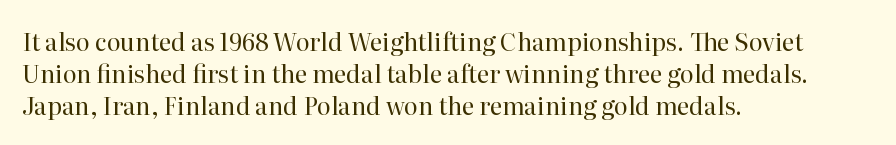
The image shows 24 px text type, upright; set left-aligned, normal line spacing (1.33x), normal letter spacing, not underlined.
